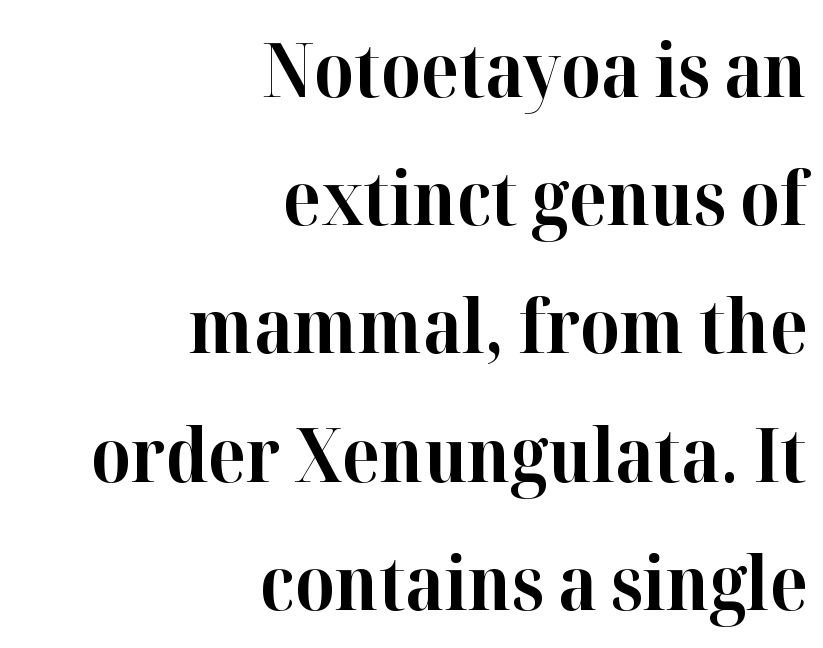
As a designer I'd log this as weight 700, bold. Each word holds together tightly as a unit, with standard inter-letter gaps. Notice how the stems are strictly vertical — no italics here. Unlike a clean sans, this face finishes its strokes with serifs. The glyphs are unaccompanied by any horizontal stroke below them.
